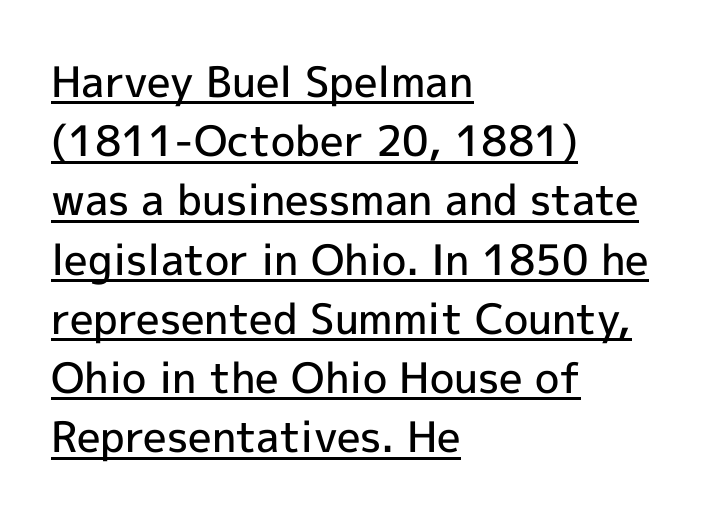
The text was rendered using a sans face with plain stroke endings. Honestly, the letter spacing is just normal — you wouldn't notice it. Leading matches the norm, producing a regular column. The letters advance in unequal steps, a hallmark of proportional type. All the whitespace from short lines collects on the right.
